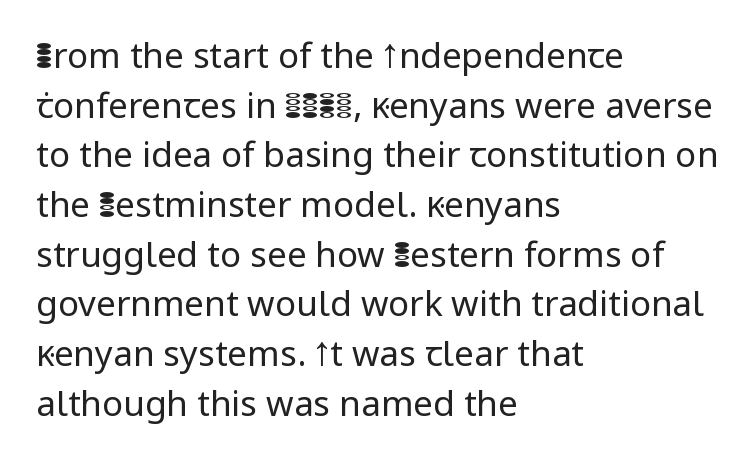
The image shows 35 px regular-weight sans-serif type, upright; set left-aligned, normal line spacing (1.42x), normal letter spacing, not underlined; low stroke contrast and a medium x-height.
